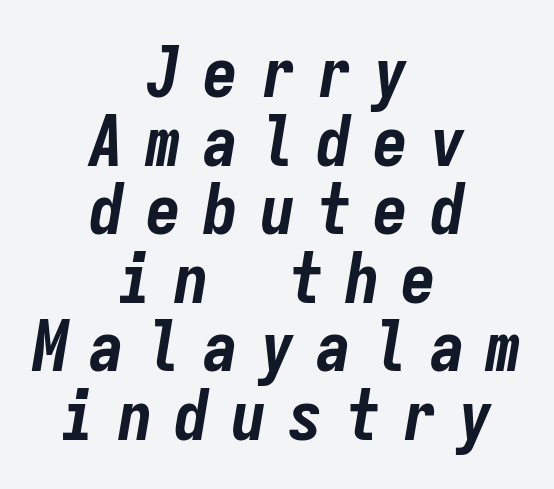
Q: Is the text bold? A: Yes.
Q: Is the text italic (slanted)? A: Yes, it leans right by about 9 degrees.
Q: Is the text underlined? A: No.
Q: How is the paragraph aligned? A: Centered.
Q: Is the spacing between letters normal or unusually wide? A: Unusually wide.
Q: Is the spacing between lines tight, normal or loose? A: Tight.
Q: Width (condensed, normal, or wide)? A: Condensed.
Q: Stroke contrast? A: Low.
Q: x-height? A: Medium.
Q: Monospaced? A: Yes.
